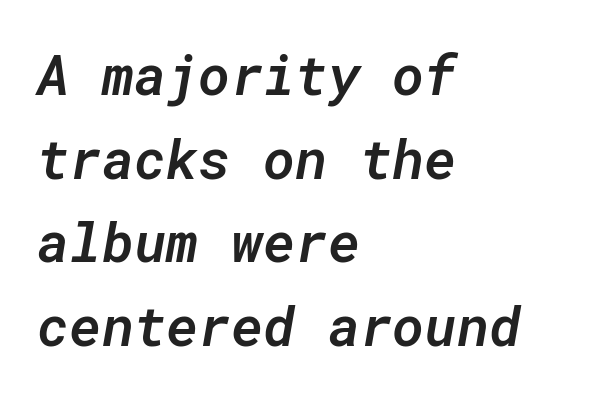
The image shows 55 px semibold type, italic (leaning right), monospaced; set left-aligned, normal line spacing (1.52x), normal letter spacing, not underlined; low stroke contrast and a medium x-height.
